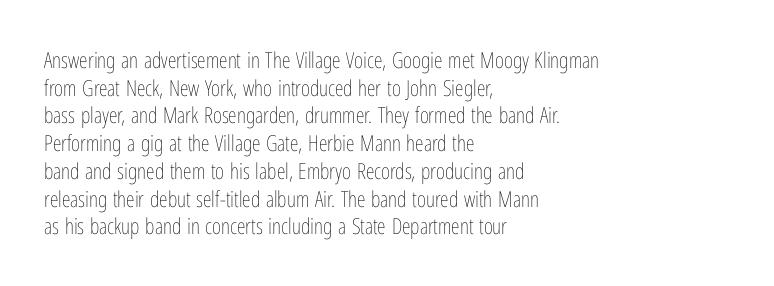
{"italic": "no", "bold": "no", "underline": "no", "align": "left", "line_spacing": "normal", "line_spacing_ratio": 1.26, "letter_spacing": "normal", "letter_spacing_em": 0.0, "glyph_px": 22}
